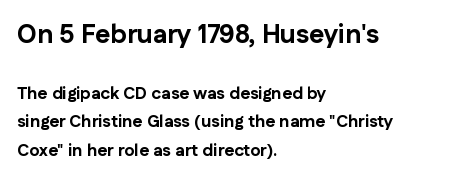
Q: Is the text bold? A: Yes.
Q: Is the text italic (slanted)? A: No, it is upright.
Q: Is the text underlined? A: No.
Q: How is the paragraph aligned? A: Left-aligned.
Q: Is the spacing between letters normal or unusually wide? A: Normal.
Q: Is the spacing between lines tight, normal or loose? A: Normal.
Q: Which block of text is set in a larger size, the first (top) or the second (bottom)? A: The first (top) one.
